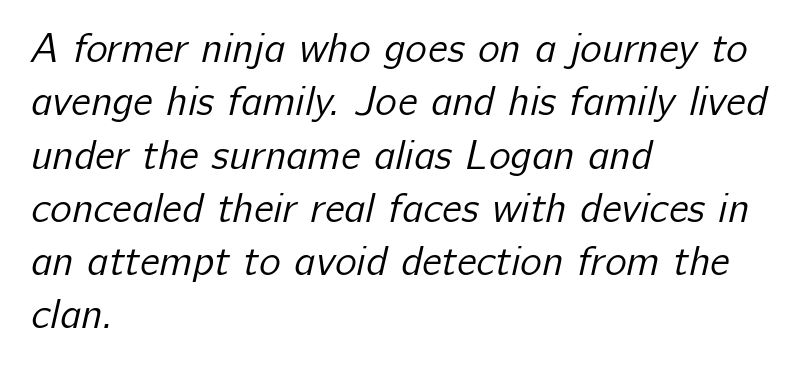
The rendering uses natural spacing where letterforms have individual widths. Successive baselines arrive at the customary interval. This rendering employs a face without finishing strokes, i.e., a sans-serif. These lines stack with their left ends in a neat column. The weight tops out at a normal text grade.
